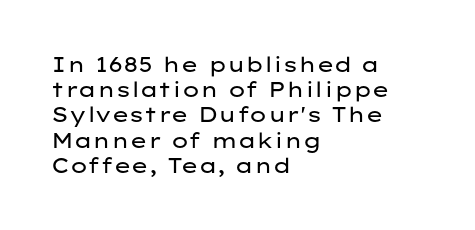
The letterforms sit shoulder to shoulder at normal distance. Typeset ragged right — the left edge is the straight one. The lettering holds an erect, upright posture throughout. Vertical stems look standard width or narrower in stroke. Beneath every word, the page is bare.
